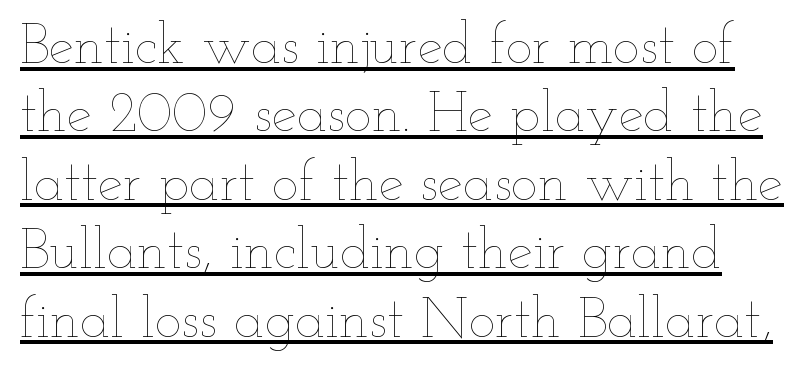
Q: Is the text bold? A: No.
Q: Is the text italic (slanted)? A: No, it is upright.
Q: Is the text underlined? A: Yes.
Q: Is the spacing between letters normal or unusually wide? A: Normal.
Q: Width (condensed, normal, or wide)? A: Wide.
Q: Stroke contrast? A: Low.
Q: x-height? A: Small.
Q: Monospaced? A: No.
